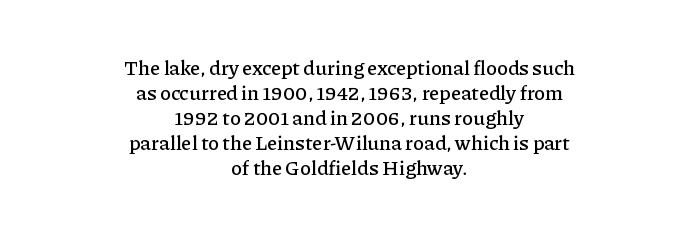
The passage shown is not underscored anywhere. The line-height multiplier appears to be the usual default. Is the letter spacing exaggerated? No — it looks like the ordinary default. The compositor balanced each line on the midline.
